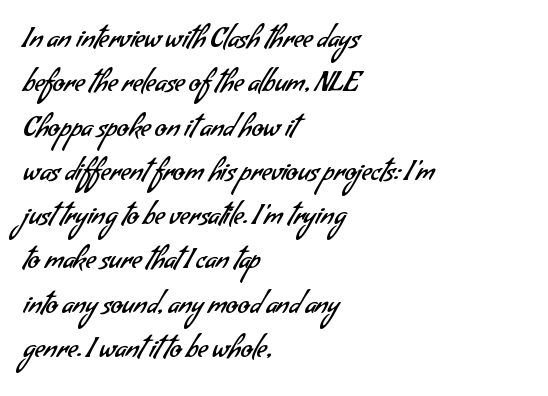
The image shows 27 px text type; set left-aligned, normal line spacing (1.64x), normal letter spacing, not underlined.
